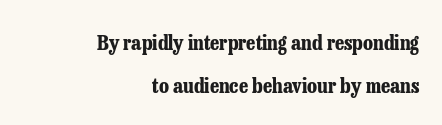
The space directly below the letters is spotless. The lettering holds an erect, upright posture throughout. Is the block centered? No — it sits flush against the right margin. Words appear dense and cohesive because spacing is normal. Plenty of ink on the page — the face is bold. Reading down the column, the eye jumps a long way to each next line.
